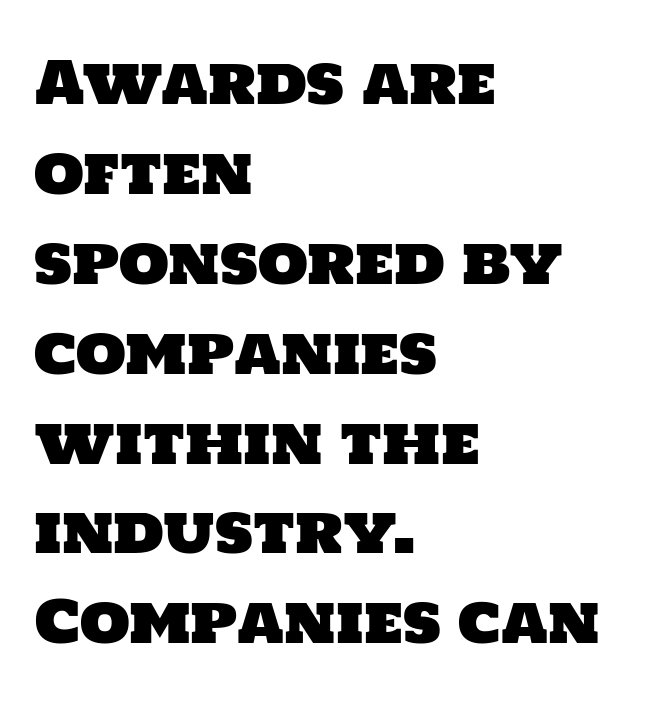
Nobody touched the tracking dial on this one. The glyphs are unaccompanied by any horizontal stroke below them. I'd call this a sans setting — the letters go barefoot. Casual observation: everything's shoved over to the left.
